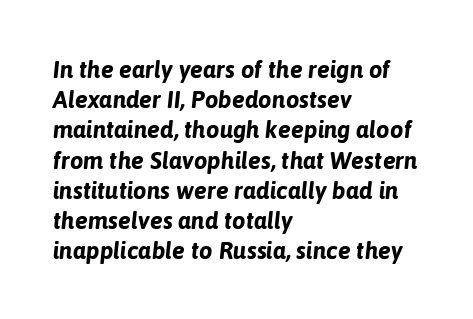
The image shows 24 px bold type, italic (leaning right); set left-aligned, normal line spacing (1.26x), normal letter spacing, not underlined.
